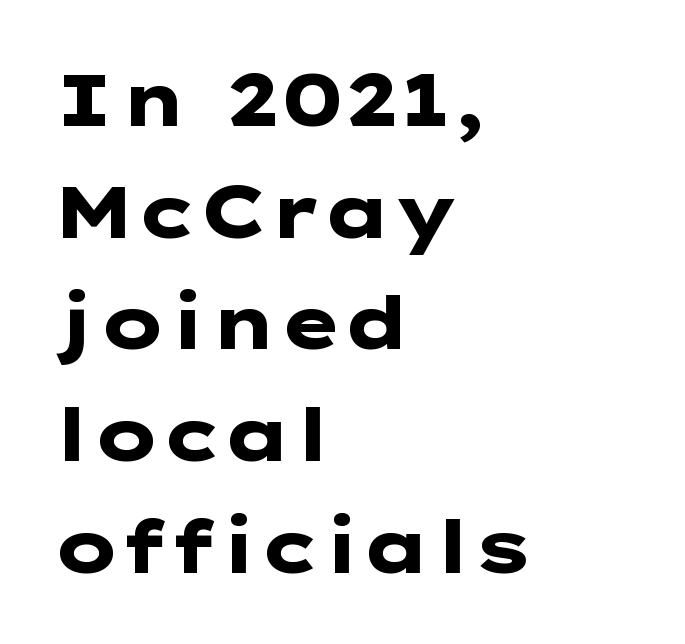
{"serif": "no", "italic": "no", "bold": "yes", "weight": "heavy", "width": "wide", "stroke_contrast": "low", "x_height": "medium", "underline": "no", "align": "left", "line_spacing": "normal", "line_spacing_ratio": 1.51, "letter_spacing": "normal", "letter_spacing_em": 0.0, "glyph_px": 74}
